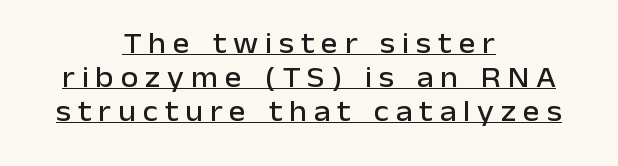
Characters follow at a spacing far wider than the type designer built in. The whitespace from short lines is split evenly between both sides. A baseline rule has been typeset under these characters. These lines are rendered in a variable-pitch font. Characters remain perfectly vertical along every line. Unlike a traditional serif, this face leaves its strokes unadorned.
